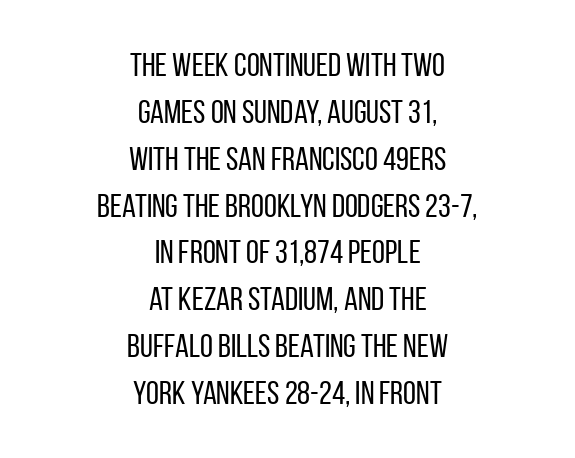
Q: Is the text bold? A: No.
Q: Is the text italic (slanted)? A: No, it is upright.
Q: Is the typeface a serif or a sans-serif typeface? A: Sans-serif.
Q: Is the text underlined? A: No.
Q: How is the paragraph aligned? A: Centered.
Q: Is the spacing between letters normal or unusually wide? A: Normal.
Q: Is the spacing between lines tight, normal or loose? A: Normal.
Q: Width (condensed, normal, or wide)? A: Condensed.
Q: Stroke contrast? A: Low.
Q: x-height? A: Large.
Q: Monospaced? A: No.
